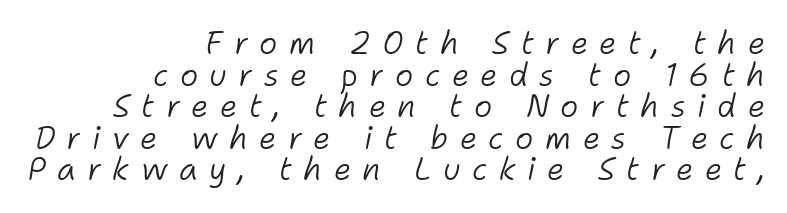
Q: Is the text bold? A: No.
Q: Is the text italic (slanted)? A: Yes, it leans right by about 11 degrees.
Q: Is the text underlined? A: No.
Q: How is the paragraph aligned? A: Right-aligned.
Q: Is the spacing between letters normal or unusually wide? A: Unusually wide.
Q: Is the spacing between lines tight, normal or loose? A: Tight.
Q: Width (condensed, normal, or wide)? A: Normal.
Q: Stroke contrast? A: Low.
Q: x-height? A: Medium.
Q: Monospaced? A: No.
